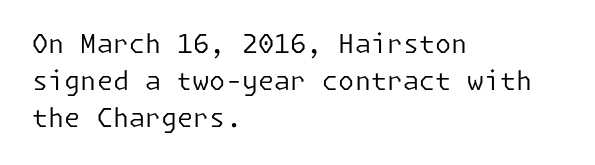
Q: Is the text bold? A: No.
Q: Is the text italic (slanted)? A: No, it is upright.
Q: Is the text underlined? A: No.
Q: How is the paragraph aligned? A: Left-aligned.
Q: Is the spacing between letters normal or unusually wide? A: Normal.
Q: Is the spacing between lines tight, normal or loose? A: Normal.
